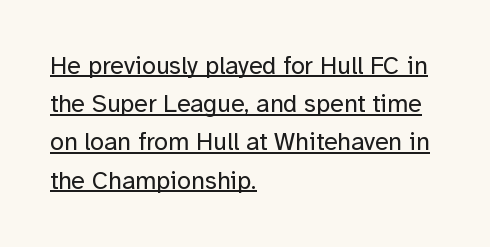
A typesetter would mark this as roman, not italic. Words appear dense and cohesive because spacing is normal. The block of text has a typical density, with ordinary space between rows. Somebody hit Ctrl+U on this one — the words are underlined. Stem width sits at or under what a default text font uses.
